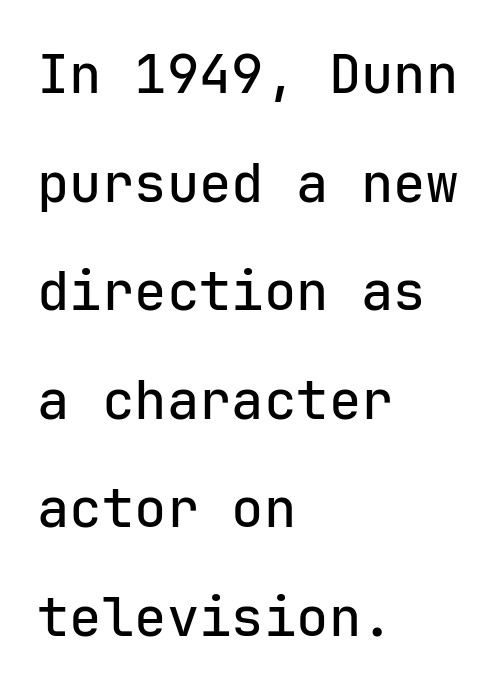
The image shows 54 px sans-serif type, upright, monospaced; set left-aligned, loose line spacing (2.01x), normal letter spacing, not underlined; low stroke contrast and a medium x-height.
